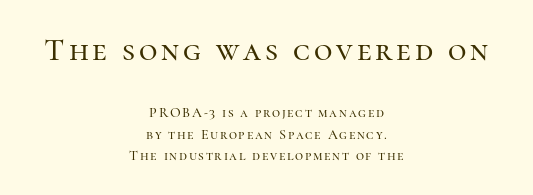
{"serif": "yes", "italic": "no", "width": "normal", "stroke_contrast": "high", "x_height": "medium", "monospaced": "no", "underline": "no", "align": "center", "line_spacing": "normal", "line_spacing_ratio": 1.52, "larger_block": "first", "size_ratio": 2.29, "glyph_px": 32}
